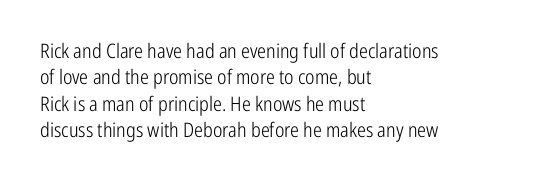
Characters remain perfectly vertical along every line. Rows of type keep a routine distance in the vertical direction. The face looks like a standard text weight, possibly lighter. Letter spacing: default. Each row of text sits above clean, open space.
